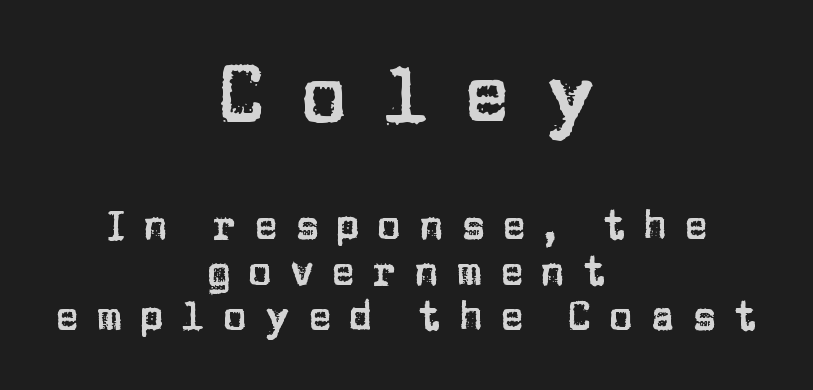
The image shows 79 px sans-serif type, upright; set centered, tight line spacing (1.14x), unusually wide letter spacing (+0.43 em), not underlined; the first (top) block is 1.98x larger; low stroke contrast and a large x-height.
